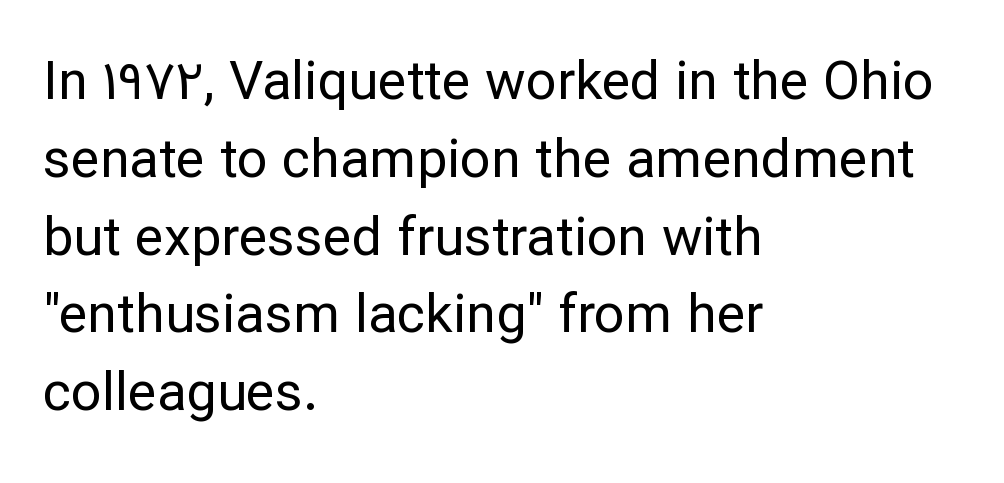
Note the varied advance widths — an 'i' is clearly narrower than an 'm'. Plain, unruled lines of type. Note: no serifs on the glyphs. What stands out about the letter spacing? Nothing — it is the standard amount.
